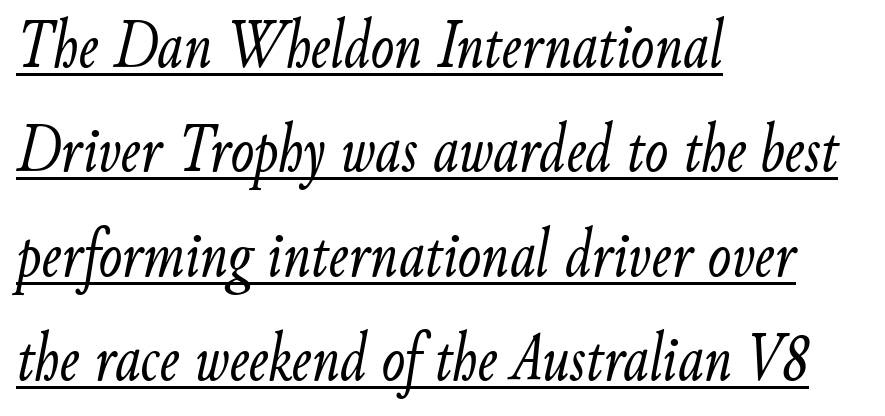
Does extra space separate the letters? No, they use regular spacing. Quick note: italic. Character widths vary here, with narrow letters taking less room than wide ones. Compared with typical paragraphs, the rows here are spaced about the same. Is the stroke heavy? The answer is a plain regular-or-lighter.
